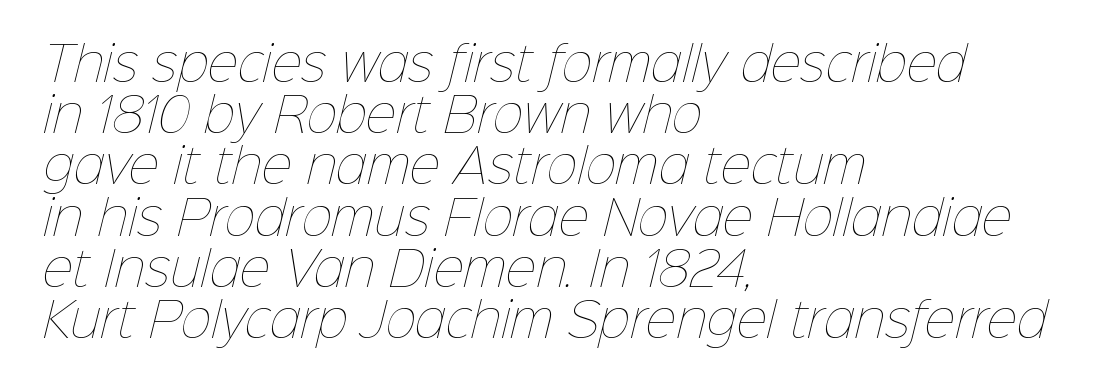
The image shows 47 px thin type; set left-aligned, tight line spacing (1.09x), normal letter spacing, not underlined; low stroke contrast and a medium x-height.
